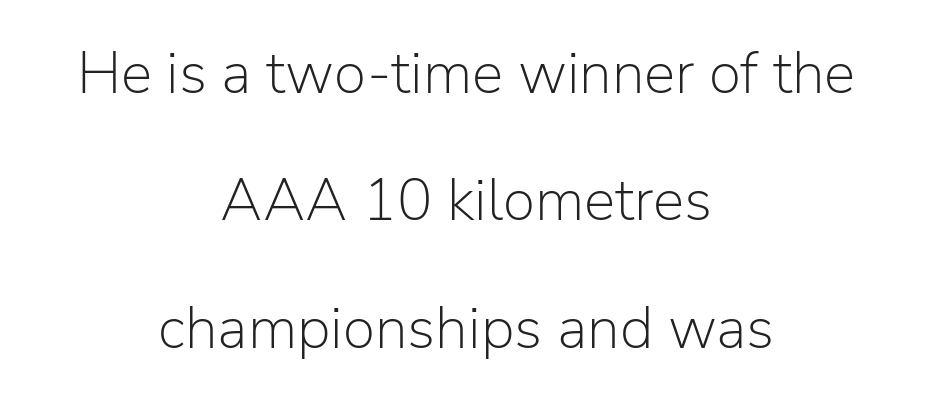
How are the letters spaced? Ordinarily, with no added tracking. Note the varied advance widths — an 'i' is clearly narrower than an 'm'. Any mark beneath the type? The region is blank. The typeface has the unassuming heft of standard copy or less. Students, observe: this is what heavily led, spacious text looks like.
